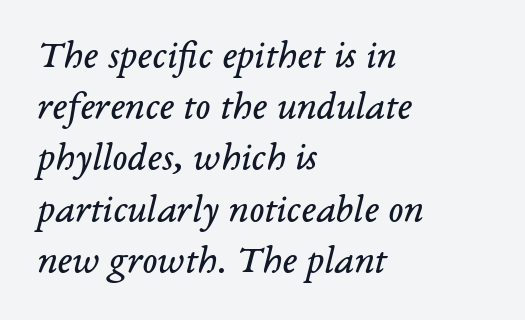
The image shows 40 px regular-weight serif type, italic (leaning right); set left-aligned, normal line spacing (1.28x), normal letter spacing, not underlined; low stroke contrast and a medium x-height.
